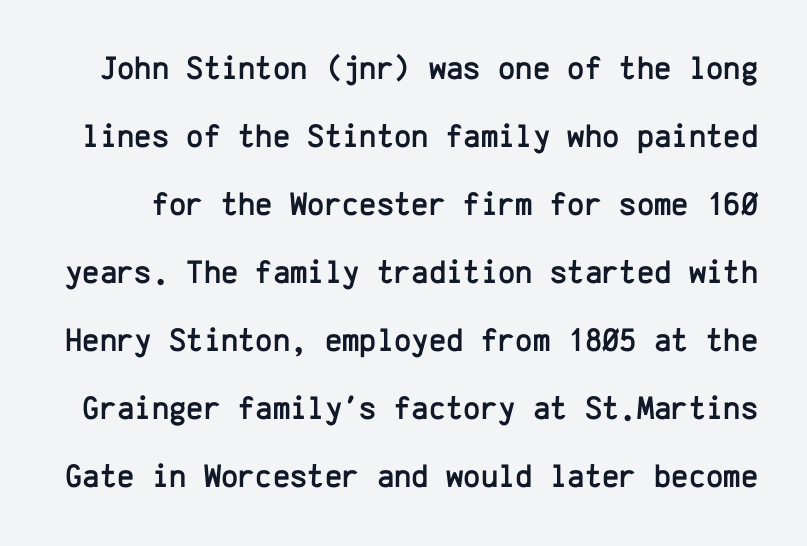
The image shows 33 px sans-serif type, upright, monospaced; set loose line spacing (2.06x), normal letter spacing, not underlined; low stroke contrast and a medium x-height.
